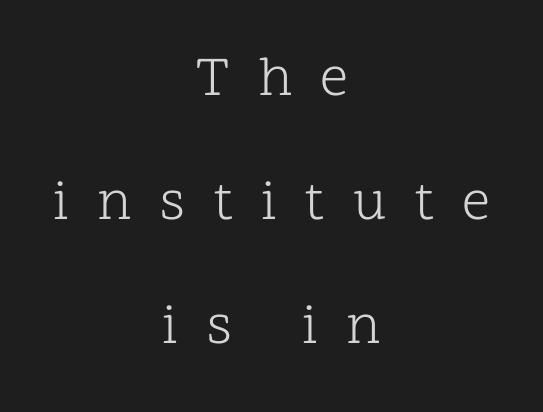
Q: Is the text bold? A: No.
Q: Is the text italic (slanted)? A: No, it is upright.
Q: Is the typeface a serif or a sans-serif typeface? A: Serif.
Q: Is the text underlined? A: No.
Q: How is the paragraph aligned? A: Centered.
Q: Is the spacing between letters normal or unusually wide? A: Unusually wide.
Q: Is the spacing between lines tight, normal or loose? A: Loose.
Q: Width (condensed, normal, or wide)? A: Normal.
Q: Stroke contrast? A: Low.
Q: x-height? A: Medium.
Q: Monospaced? A: No.
